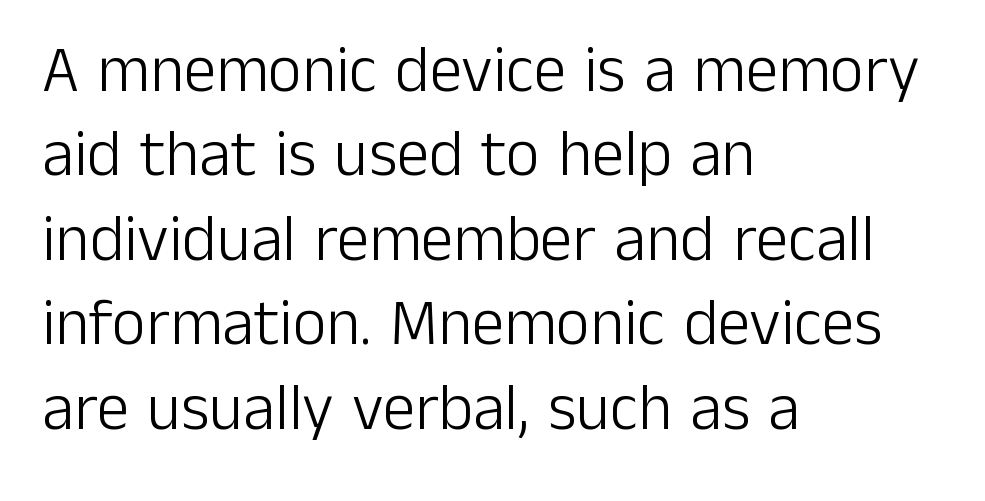
A typesetter would call this leading conventional body-copy spacing. Unbolded letterforms with no extra heft. The face used here is rendered with its standard letterfit. Do the characters align in a grid? No, the font is proportional. Does the type have serifs? No, each stem ends abruptly.
